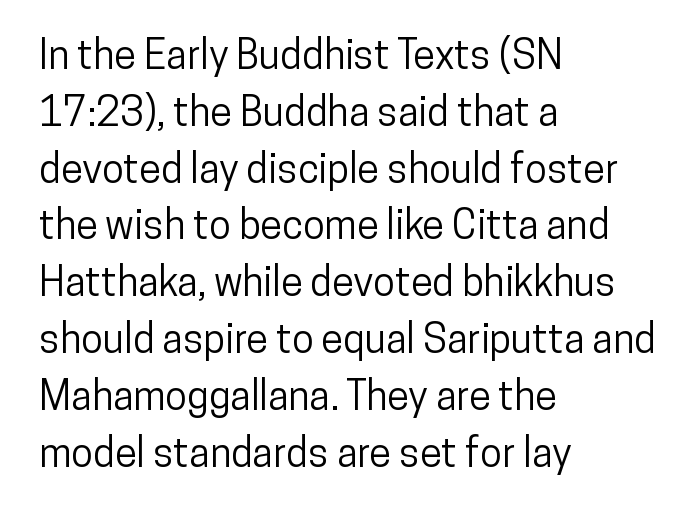
Posture: straight, roman, zero tilt. Only glyphs here, with clear space below each row. The letters advance in unequal steps, a hallmark of proportional type. Typographically, this falls in the sans-serif category. The type is set solid horizontally, with unmodified tracking. The block of text has a typical density, with ordinary space between rows.
